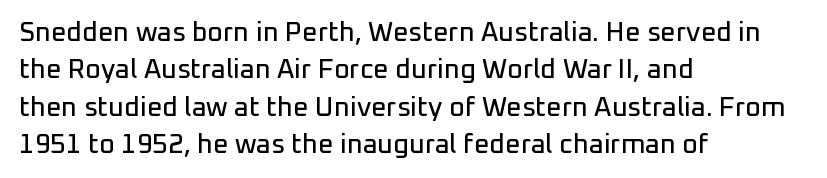
{"italic": "no", "underline": "no", "align": "left", "line_spacing": "normal", "line_spacing_ratio": 1.38, "letter_spacing": "normal", "letter_spacing_em": 0.0, "glyph_px": 27}
